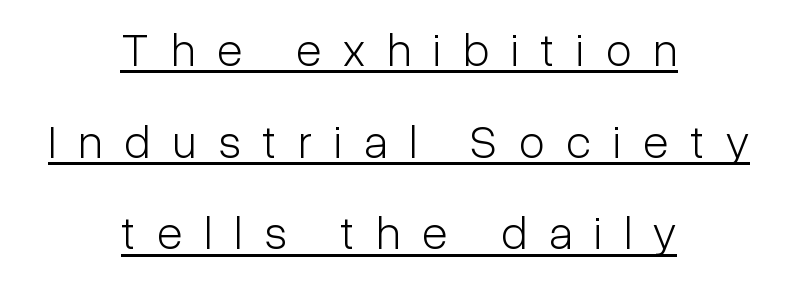
{"serif": "no", "italic": "no", "bold": "no", "weight": "light", "width": "condensed", "stroke_contrast": "low", "x_height": "medium", "monospaced": "no", "underline": "yes", "align": "center", "line_spacing": "loose", "line_spacing_ratio": 1.95, "letter_spacing": "wide", "letter_spacing_em": 0.47, "glyph_px": 47}
